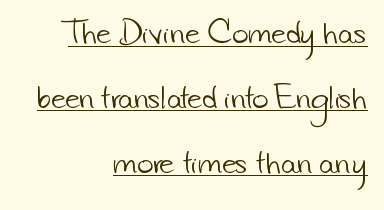
Q: Is the text bold? A: No.
Q: Is the typeface a serif or a sans-serif typeface? A: Sans-serif.
Q: Is the text underlined? A: Yes.
Q: How is the paragraph aligned? A: Right-aligned.
Q: Is the spacing between letters normal or unusually wide? A: Normal.
Q: Is the spacing between lines tight, normal or loose? A: Loose.
Q: Width (condensed, normal, or wide)? A: Normal.
Q: Stroke contrast? A: Low.
Q: x-height? A: Small.
Q: Monospaced? A: No.
